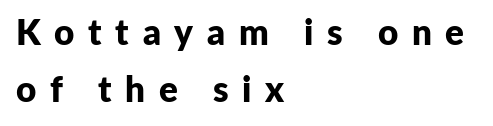
{"serif": "no", "italic": "no", "bold": "yes", "weight": "bold", "width": "normal", "stroke_contrast": "low", "x_height": "medium", "monospaced": "no", "underline": "no", "align": "left", "line_spacing": "normal", "line_spacing_ratio": 1.64, "letter_spacing": "wide", "letter_spacing_em": 0.39, "glyph_px": 35}
